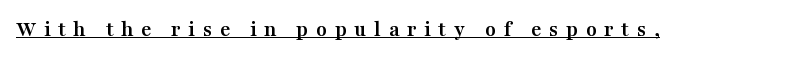
{"italic": "no", "bold": "yes", "underline": "yes", "letter_spacing": "wide", "letter_spacing_em": 0.35, "glyph_px": 22}
